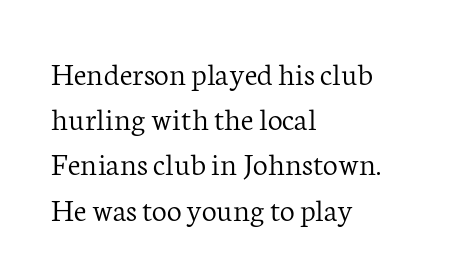
{"serif": "yes", "italic": "no", "bold": "no", "weight": "light", "width": "normal", "stroke_contrast": "low", "x_height": "medium", "monospaced": "no", "underline": "no", "align": "left", "line_spacing": "normal", "line_spacing_ratio": 1.37, "letter_spacing": "normal", "letter_spacing_em": 0.0, "glyph_px": 33}
